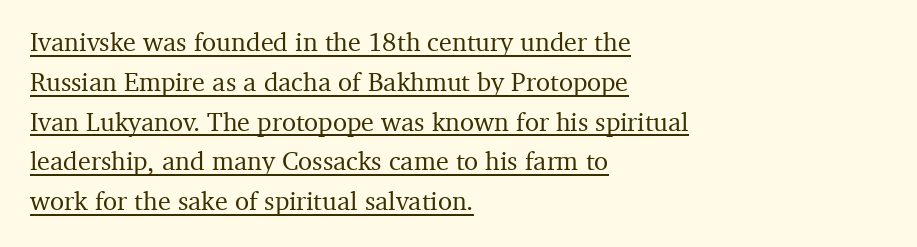
Q: Is the text italic (slanted)? A: No, it is upright.
Q: Is the text underlined? A: Yes.
Q: How is the paragraph aligned? A: Left-aligned.
Q: Is the spacing between letters normal or unusually wide? A: Normal.
Q: Is the spacing between lines tight, normal or loose? A: Normal.
